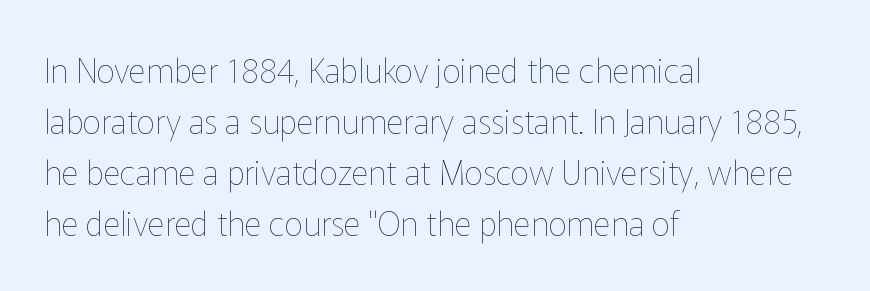
{"italic": "no", "bold": "no", "weight": "thin", "width": "normal", "stroke_contrast": "low", "x_height": "medium", "monospaced": "no", "underline": "no", "align": "left", "line_spacing": "normal", "line_spacing_ratio": 1.55, "letter_spacing": "normal", "letter_spacing_em": 0.0, "glyph_px": 33}
